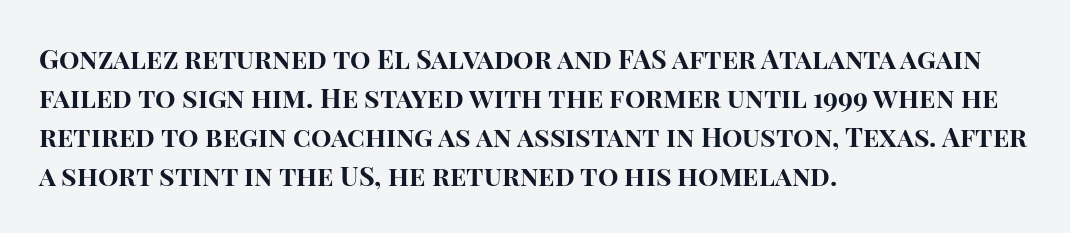
The typography opts for an upright posture over an oblique one. The face used here has the dense, thick strokes of a bold. Words float on clear page, feet unadorned. The typesetter chose a ragged-right arrangement here.
